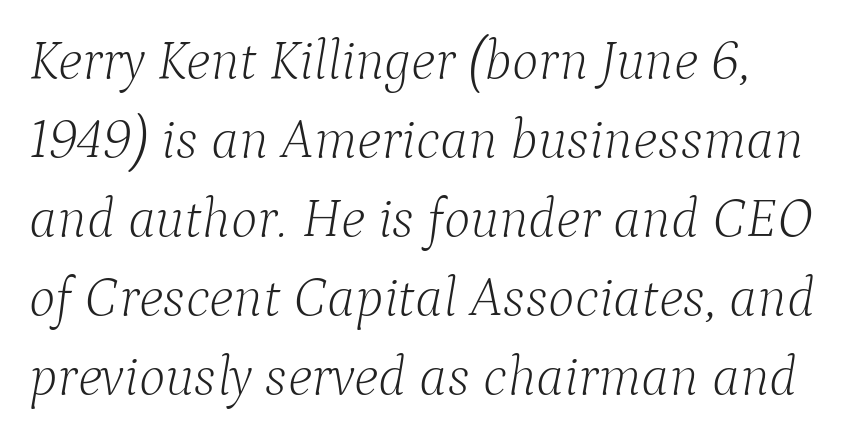
Q: Is the text bold? A: No.
Q: Is the text italic (slanted)? A: Yes, it leans right by about 9 degrees.
Q: Is the typeface a serif or a sans-serif typeface? A: Serif.
Q: Is the text underlined? A: No.
Q: Is the spacing between letters normal or unusually wide? A: Normal.
Q: Is the spacing between lines tight, normal or loose? A: Normal.
Q: Width (condensed, normal, or wide)? A: Normal.
Q: Stroke contrast? A: Low.
Q: x-height? A: Medium.
Q: Monospaced? A: No.
